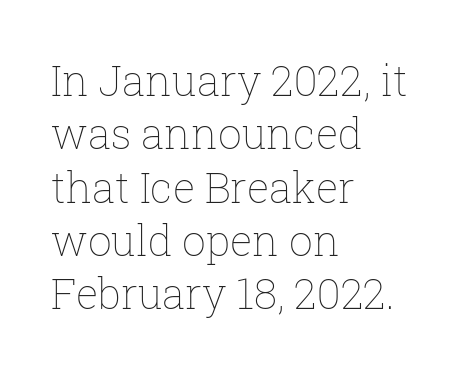
The rendering uses natural spacing where letterforms have individual widths. Descenders are the only things crossing below the line. Is the letter spacing exaggerated? No — it looks like the ordinary default. Visually the block forms a straight wall on the left and a jagged coastline on the right. This is not heavy type; no bold has been used.
